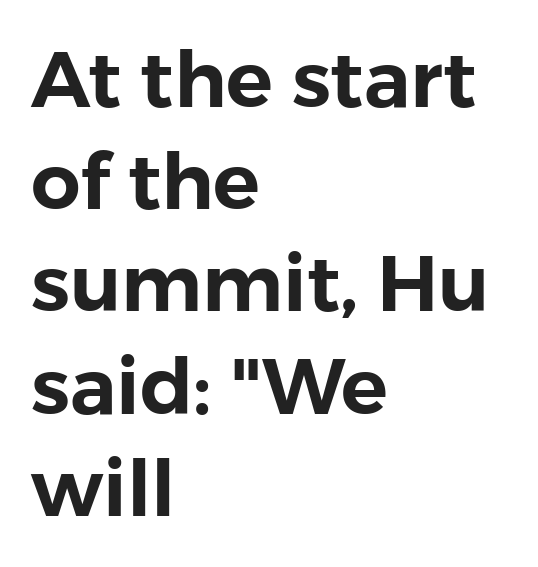
Q: Is the text italic (slanted)? A: No, it is upright.
Q: Is the typeface a serif or a sans-serif typeface? A: Sans-serif.
Q: Is the text underlined? A: No.
Q: How is the paragraph aligned? A: Left-aligned.
Q: Is the spacing between letters normal or unusually wide? A: Normal.
Q: Is the spacing between lines tight, normal or loose? A: Normal.
Q: Width (condensed, normal, or wide)? A: Normal.
Q: Stroke contrast? A: Low.
Q: x-height? A: Medium.
Q: Monospaced? A: No.
